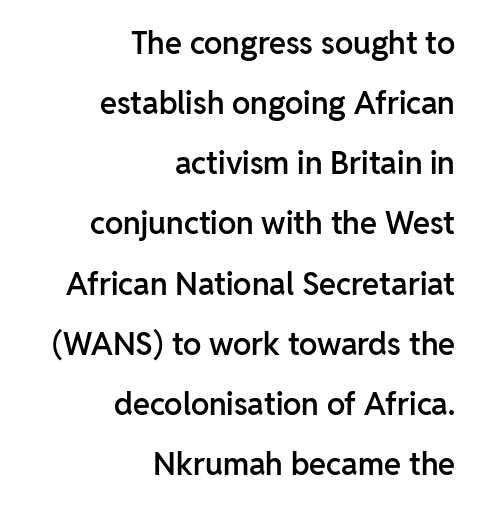
{"serif": "no", "italic": "no", "bold": "semi", "weight": "semibold", "width": "normal", "stroke_contrast": "low", "x_height": "medium", "monospaced": "no", "underline": "no", "align": "right", "line_spacing": "loose", "line_spacing_ratio": 1.94, "letter_spacing": "normal", "letter_spacing_em": 0.0, "glyph_px": 31}
